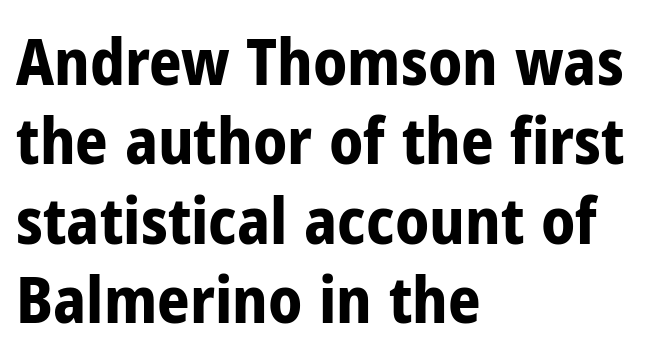
{"serif": "no", "italic": "no", "bold": "yes", "weight": "bold", "width": "condensed", "stroke_contrast": "low", "x_height": "medium", "monospaced": "no", "underline": "no", "align": "left", "line_spacing_ratio": 1.24, "letter_spacing": "normal", "letter_spacing_em": 0.0, "glyph_px": 64}
